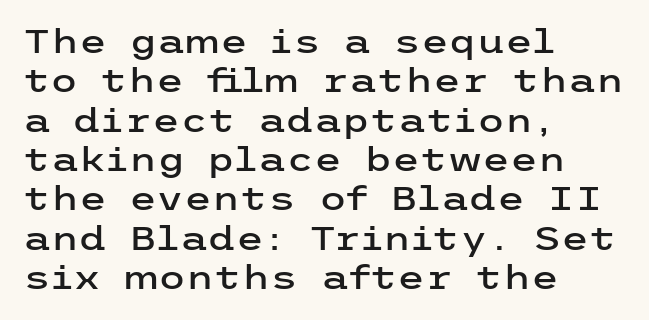
The image shows 32 px wide sans-serif type, upright; set left-aligned, line spacing 1.23x, normal letter spacing, not underlined; low stroke contrast and a medium x-height.
